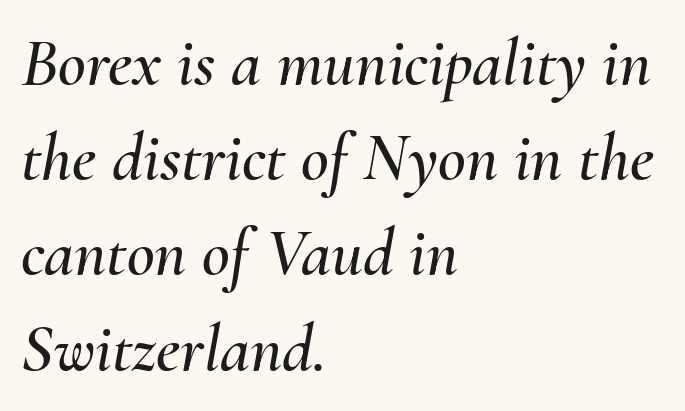
The image shows 68 px text type, italic (leaning right); set left-aligned, normal line spacing (1.4x), normal letter spacing, not underlined; medium stroke contrast and a small x-height.
